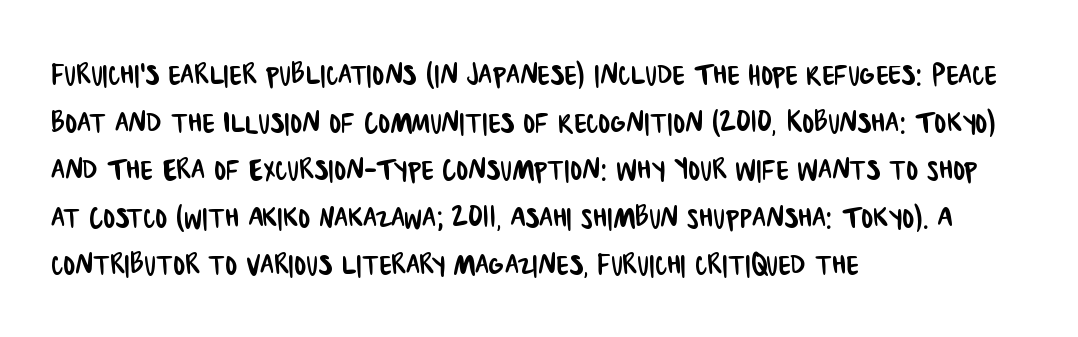
{"serif": "no", "width": "condensed", "stroke_contrast": "low", "x_height": "large", "monospaced": "no", "underline": "no", "align": "left", "line_spacing": "normal", "line_spacing_ratio": 1.32, "letter_spacing": "normal", "letter_spacing_em": 0.0, "glyph_px": 36}
